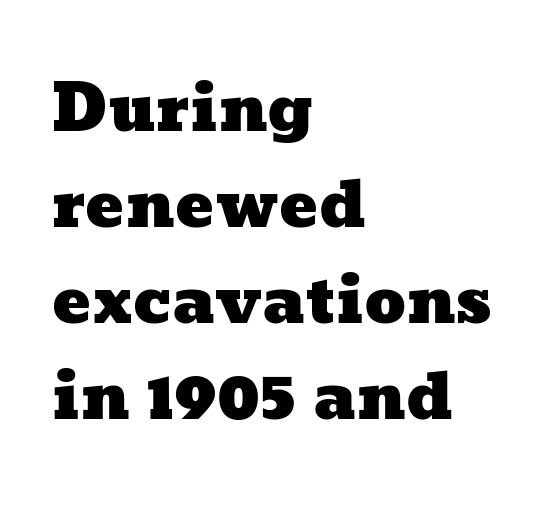
{"width": "wide", "stroke_contrast": "low", "x_height": "medium", "monospaced": "no", "underline": "no", "align": "left", "line_spacing": "normal", "line_spacing_ratio": 1.5, "letter_spacing": "normal", "letter_spacing_em": 0.0, "glyph_px": 64}
